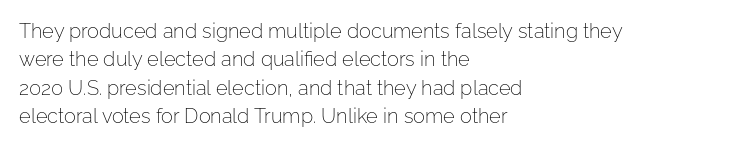
{"italic": "no", "bold": "no", "underline": "no", "align": "left", "line_spacing": "normal", "line_spacing_ratio": 1.42, "letter_spacing": "normal", "letter_spacing_em": 0.0, "glyph_px": 20}
